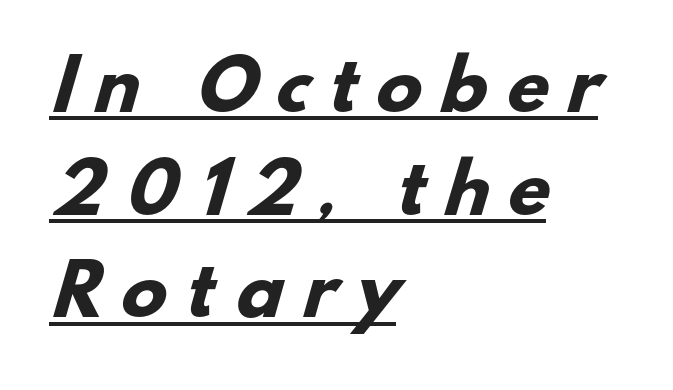
A continuous stroke trails under the words, as in a hyperlink. The tracking reads as deliberately expanded to a designer's eye. This sample has the flowing, uneven cadence of proportional lettering. Typographic density is high because the face is bold. The line-height multiplier appears to be the usual default. A student would call this left alignment; a typographer would say flush left, rag right.
